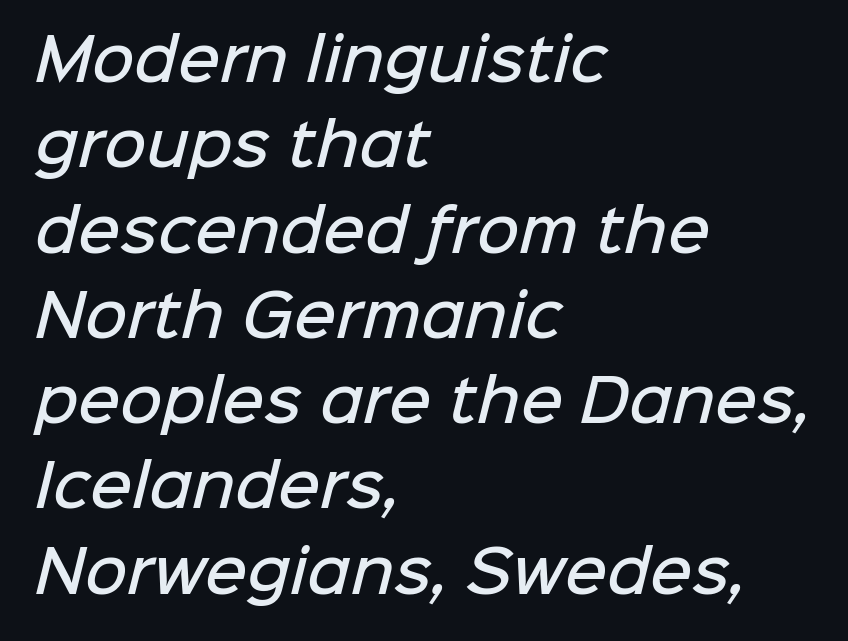
A bare baseline throughout the passage. The leading is moderate, giving the passage an even texture. A classic flush-left, rag-right setting is used for this passage. Nope, no serifs anywhere on these letters.
